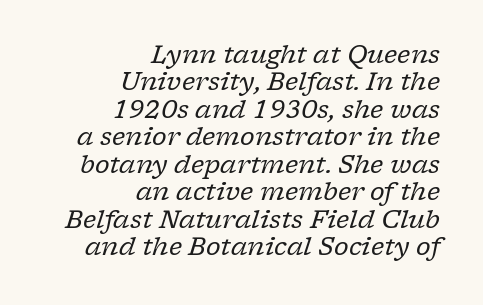
{"italic": "yes", "lean": "right", "slant_degrees": 17, "bold": "no", "underline": "no", "align": "right", "line_spacing": "tight", "line_spacing_ratio": 1.1, "letter_spacing": "normal", "letter_spacing_em": 0.0, "glyph_px": 25}
